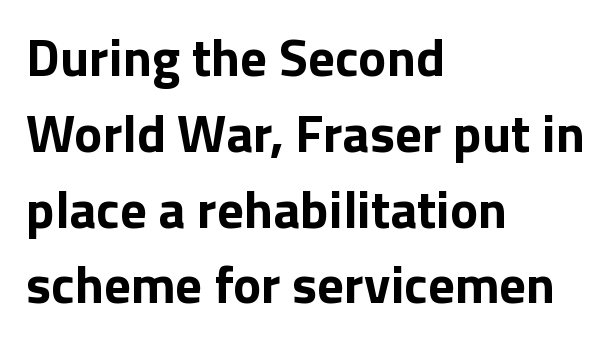
Q: Is the text bold? A: Yes.
Q: Is the text italic (slanted)? A: No, it is upright.
Q: Is the typeface a serif or a sans-serif typeface? A: Sans-serif.
Q: Is the text underlined? A: No.
Q: How is the paragraph aligned? A: Left-aligned.
Q: Is the spacing between letters normal or unusually wide? A: Normal.
Q: Is the spacing between lines tight, normal or loose? A: Normal.
Q: Width (condensed, normal, or wide)? A: Normal.
Q: Stroke contrast? A: Low.
Q: x-height? A: Medium.
Q: Monospaced? A: No.
